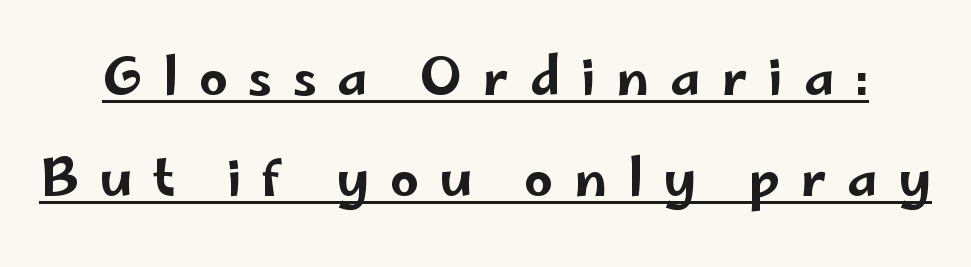
Q: Is the text italic (slanted)? A: No, it is upright.
Q: Is the typeface a serif or a sans-serif typeface? A: Sans-serif.
Q: Is the text underlined? A: Yes.
Q: Is the spacing between letters normal or unusually wide? A: Unusually wide.
Q: Is the spacing between lines tight, normal or loose? A: Loose.
Q: Width (condensed, normal, or wide)? A: Wide.
Q: Stroke contrast? A: Low.
Q: x-height? A: Small.
Q: Monospaced? A: No.
